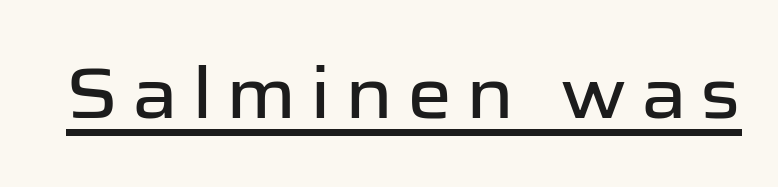
The image shows 71 px sans-serif type, upright; set underlined; low stroke contrast and a medium x-height.
